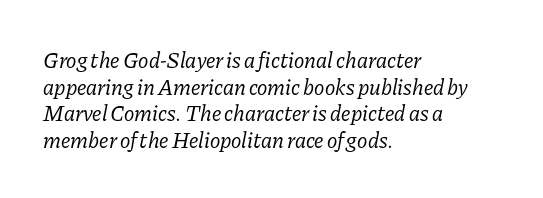
{"italic": "yes", "lean": "right", "slant_degrees": 11, "bold": "no", "underline": "no", "align": "left", "line_spacing_ratio": 1.21, "letter_spacing": "normal", "letter_spacing_em": 0.0, "glyph_px": 22}
